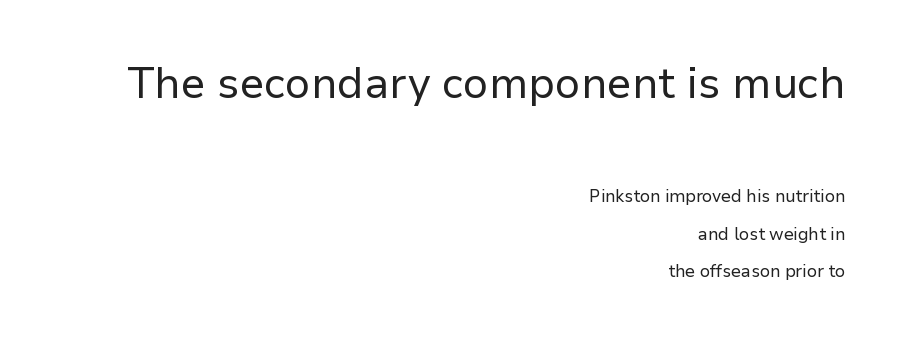
{"serif": "no", "italic": "no", "bold": "no", "weight": "regular", "width": "normal", "stroke_contrast": "low", "x_height": "medium", "monospaced": "no", "underline": "no", "align": "right", "line_spacing": "loose", "line_spacing_ratio": 2.22, "letter_spacing": "normal", "letter_spacing_em": 0.0, "larger_block": "first", "size_ratio": 2.53, "glyph_px": 43}
